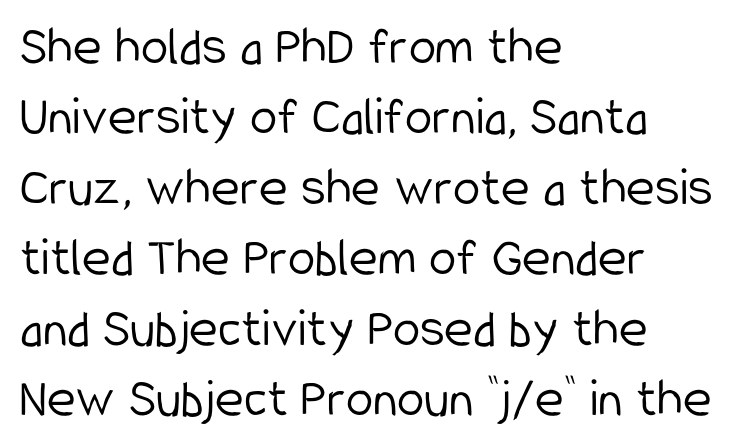
Q: Is the text bold? A: No.
Q: Is the text italic (slanted)? A: No, it is upright.
Q: Is the typeface a serif or a sans-serif typeface? A: Sans-serif.
Q: Is the text underlined? A: No.
Q: How is the paragraph aligned? A: Left-aligned.
Q: Is the spacing between letters normal or unusually wide? A: Normal.
Q: Is the spacing between lines tight, normal or loose? A: Normal.
Q: Width (condensed, normal, or wide)? A: Condensed.
Q: Stroke contrast? A: Low.
Q: x-height? A: Medium.
Q: Monospaced? A: No.
